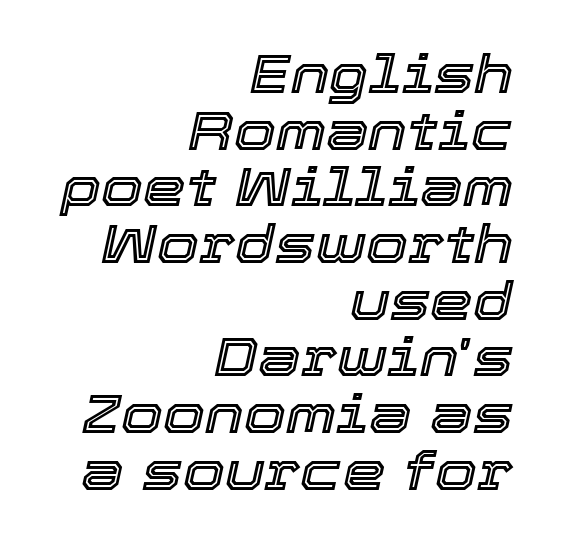
{"italic": "yes", "lean": "right", "slant_degrees": 12, "width": "normal", "x_height": "medium", "monospaced": "no", "underline": "no", "align": "right", "line_spacing": "tight", "line_spacing_ratio": 1.05, "letter_spacing": "normal", "letter_spacing_em": 0.0, "glyph_px": 54}
